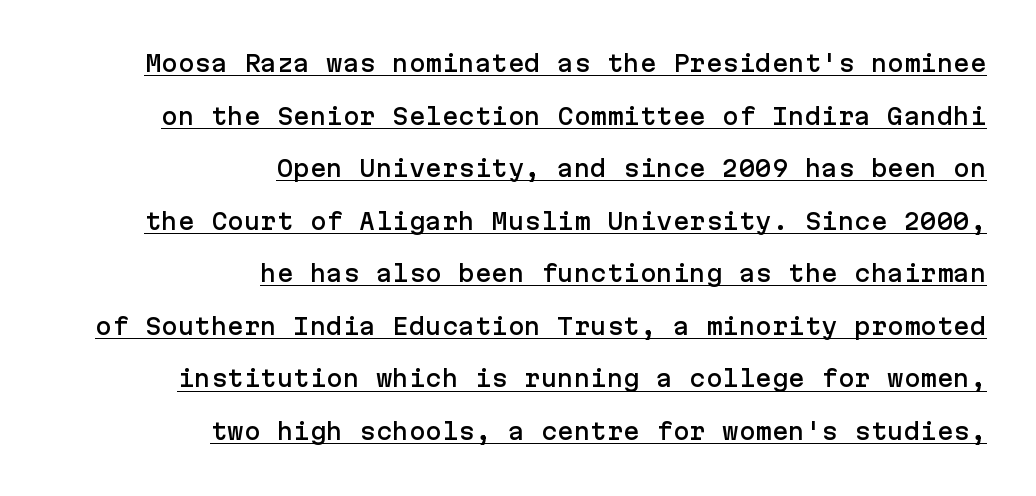
A great deal of white space separates one row of letters from the next. Line ends are locked; line starts wander. Like a heading marked for emphasis, these lines bear an underscore. Look at the tracking — it's just the regular setting, nothing added.
